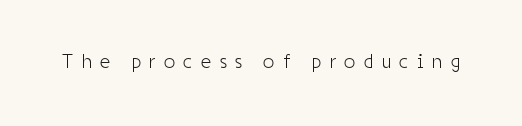
The image shows 20 px text type, upright; set unusually wide letter spacing (+0.43 em), not underlined.
